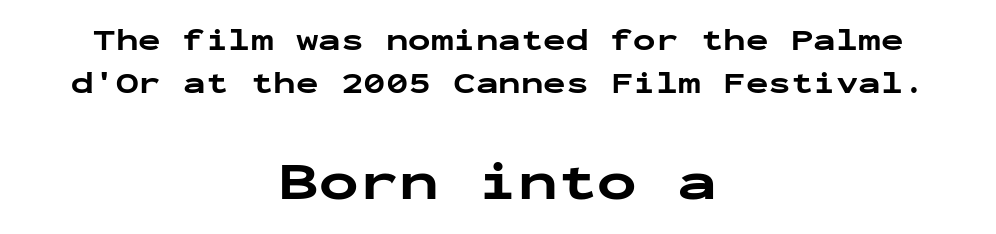
The image shows 53 px bold, wide sans-serif type, upright, monospaced; set centered, normal line spacing (1.44x), normal letter spacing, not underlined; the second (bottom) block is 1.77x larger; low stroke contrast and a medium x-height.
